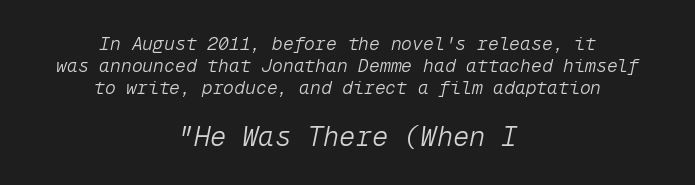
Block two is the big one; block one sits smaller above it. Bold? No — there's no thickening of the strokes. The foot of each line stays bare and open. These lines keep a tight, regular rhythm from letter to letter. You can tell it's italic because the verticals aren't actually vertical. Which margin do the lines hug? Neither — every line sits in the middle.
